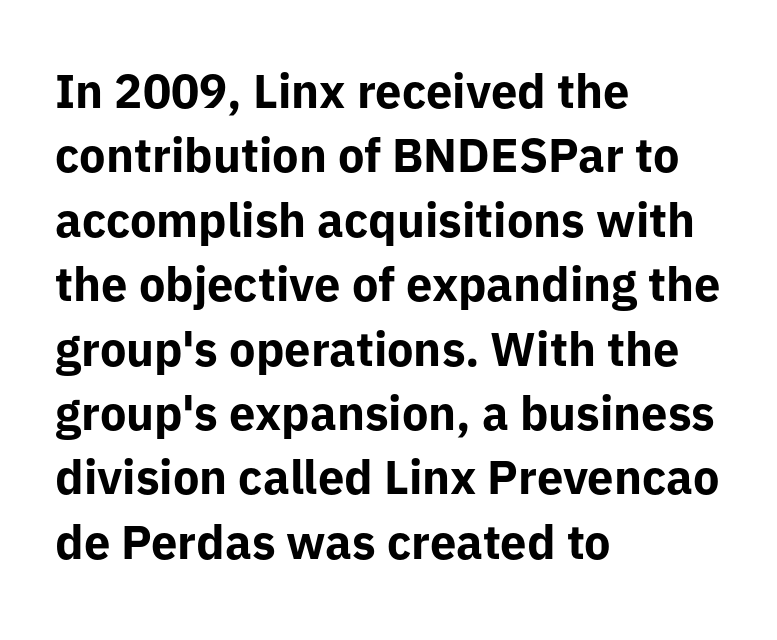
The image shows 47 px bold sans-serif type, upright; set left-aligned, normal line spacing (1.37x), normal letter spacing, not underlined; low stroke contrast and a medium x-height.
